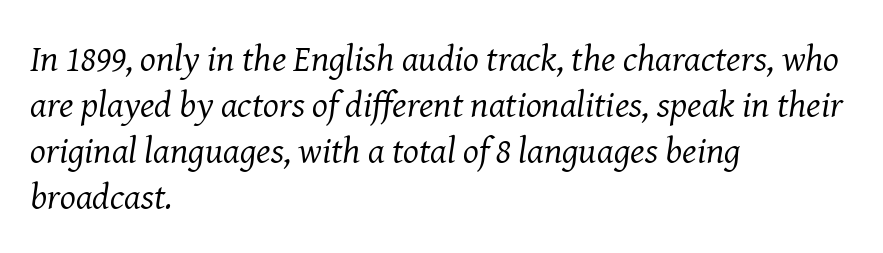
The compositor pushed each line to the left boundary. To sum up the face: it has serifs. Spacing verdict: proportional, widths tailored to each character. Ink coverage per letter is moderate at most.
